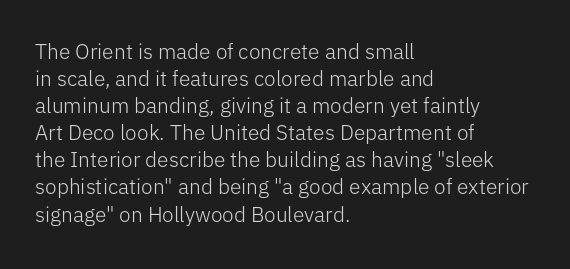
Q: Is the text bold? A: No.
Q: Is the text italic (slanted)? A: No, it is upright.
Q: Is the text underlined? A: No.
Q: How is the paragraph aligned? A: Left-aligned.
Q: Is the spacing between letters normal or unusually wide? A: Normal.
Q: Is the spacing between lines tight, normal or loose? A: Normal.
